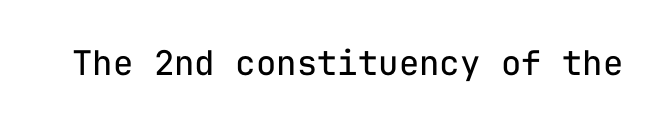
Every character here occupies the same horizontal width, giving the sample a typewriter-like rhythm. This is roman type, the default non-slanted kind. Typographically, this falls in the sans-serif category. This rendering features lettering with no underline.
